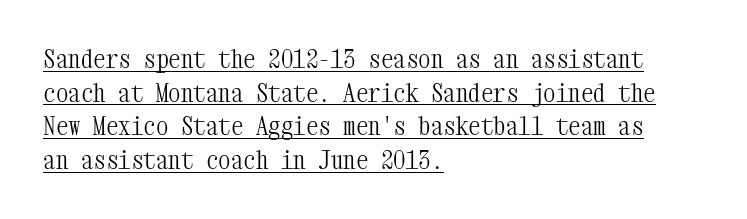
Honestly, the row spacing looks completely unremarkable. In designer terms, the underline attribute is active on this setting. You can tell it's not italic because the verticals are truly vertical. A classic flush-left, rag-right setting is used for this passage. The type is set solid horizontally, with unmodified tracking.
